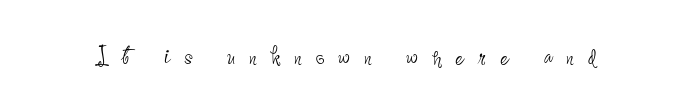
Q: Is the text bold? A: No.
Q: Is the text italic (slanted)? A: Yes.
Q: Is the typeface a serif or a sans-serif typeface? A: Sans-serif.
Q: Is the text underlined? A: No.
Q: Is the spacing between letters normal or unusually wide? A: Unusually wide.
Q: Width (condensed, normal, or wide)? A: Condensed.
Q: Stroke contrast? A: Low.
Q: x-height? A: Small.
Q: Monospaced? A: No.
